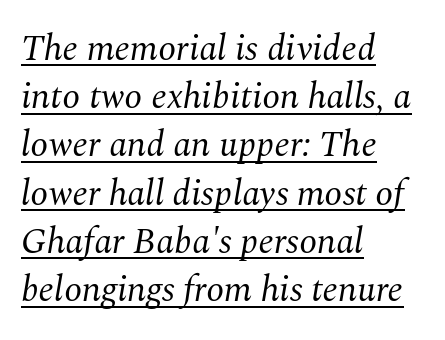
All the whitespace from short lines collects on the right. The face looks like a standard text weight, possibly lighter. Each letter keeps its own natural width here, so spacing adapts to shape. Classification — serif. If you measured baseline to baseline, you'd find a middling distance.
